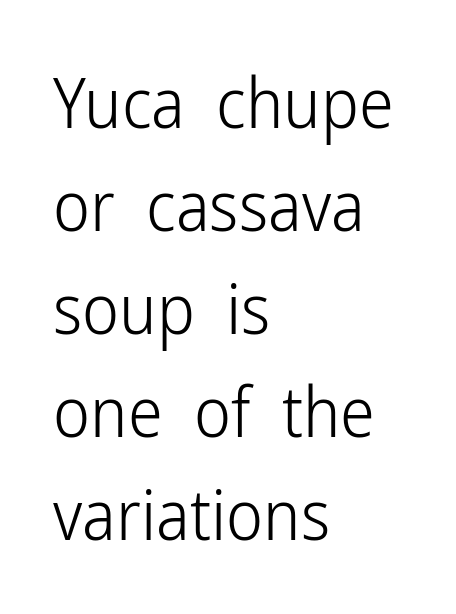
Q: Is the text bold? A: No.
Q: Is the text italic (slanted)? A: No, it is upright.
Q: Is the typeface a serif or a sans-serif typeface? A: Sans-serif.
Q: Is the text underlined? A: No.
Q: How is the paragraph aligned? A: Left-aligned.
Q: Is the spacing between letters normal or unusually wide? A: Normal.
Q: Is the spacing between lines tight, normal or loose? A: Normal.
Q: Width (condensed, normal, or wide)? A: Condensed.
Q: Stroke contrast? A: Low.
Q: x-height? A: Medium.
Q: Monospaced? A: No.
